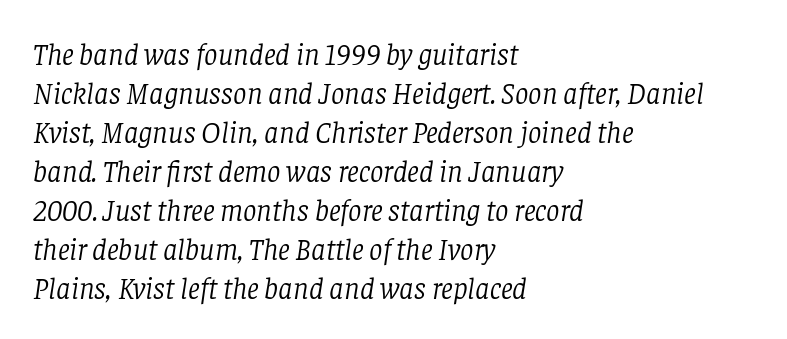
Spacing between characters is what you'd get straight out of the box. A typesetter would call this proportional, since set widths differ per character. The passage shown stacks its lines at a standard gap. Quick note: underline off. Characters are canted at an angle relative to the baseline's perpendicular. Are there feet on the stems? There are — it's a serif.
